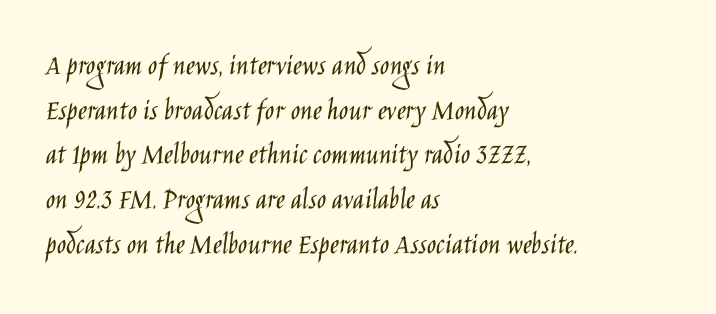
{"serif": "no", "bold": "no", "weight": "light", "width": "condensed", "stroke_contrast": "low", "x_height": "large", "monospaced": "no", "underline": "no", "align": "left", "line_spacing": "normal", "line_spacing_ratio": 1.44, "letter_spacing": "normal", "letter_spacing_em": 0.0, "glyph_px": 31}
